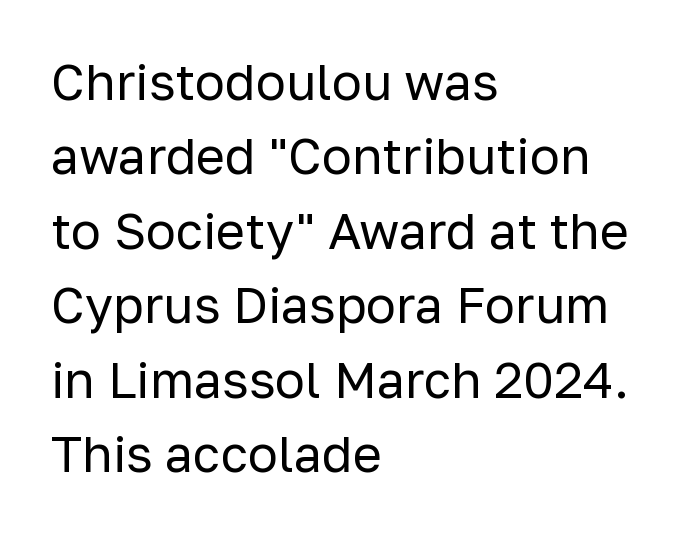
The image shows 50 px regular-weight sans-serif type, upright; set left-aligned, normal line spacing (1.49x), normal letter spacing, not underlined; low stroke contrast and a medium x-height.
